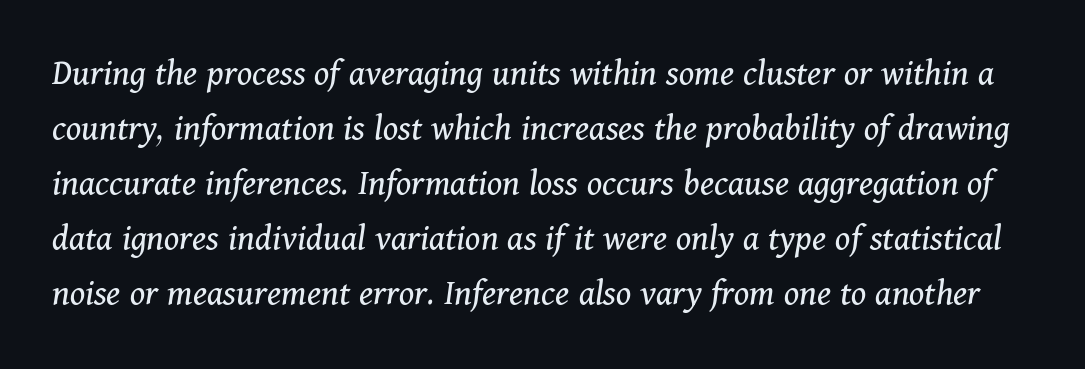
{"serif": "yes", "italic": "yes", "lean": "right", "slant_degrees": 11, "bold": "no", "weight": "regular", "width": "normal", "stroke_contrast": "medium", "x_height": "medium", "monospaced": "no", "underline": "no", "line_spacing": "normal", "line_spacing_ratio": 1.45, "letter_spacing": "normal", "letter_spacing_em": 0.0, "glyph_px": 38}
